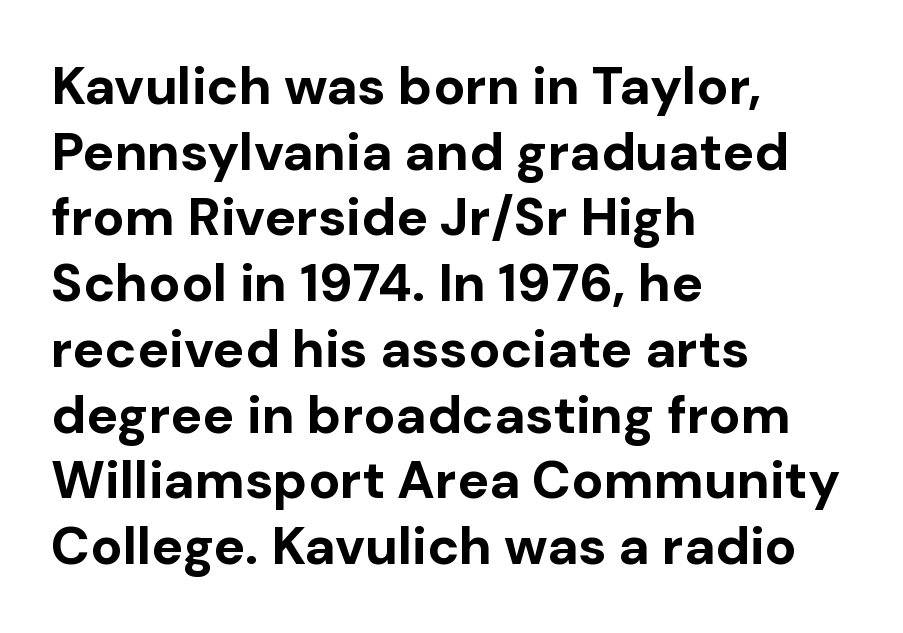
Q: Is the text bold? A: Yes.
Q: Is the text italic (slanted)? A: No, it is upright.
Q: Is the typeface a serif or a sans-serif typeface? A: Sans-serif.
Q: Is the text underlined? A: No.
Q: How is the paragraph aligned? A: Left-aligned.
Q: Is the spacing between letters normal or unusually wide? A: Normal.
Q: Width (condensed, normal, or wide)? A: Normal.
Q: Stroke contrast? A: Low.
Q: x-height? A: Medium.
Q: Monospaced? A: No.
